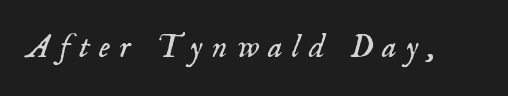
Every character sits at an angle, as italics do. I'd call this a serif setting — the letters wear small feet. The characters are drawn with everyday or finer stroke widths. Looks like regular typesetting: each glyph gets only the width it needs.
